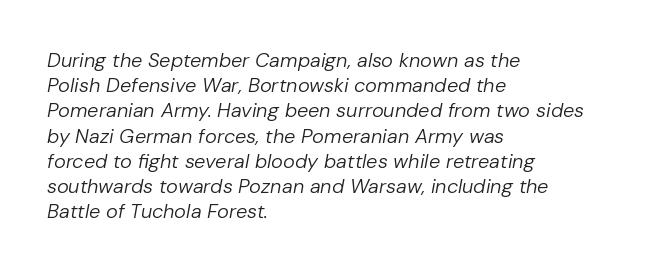
Stem width sits at or under what a default text font uses. Words float on clear page, feet unadorned. The passage is arranged the way most books set body copy — flush left. The rows are spaced the way most documents space them.
